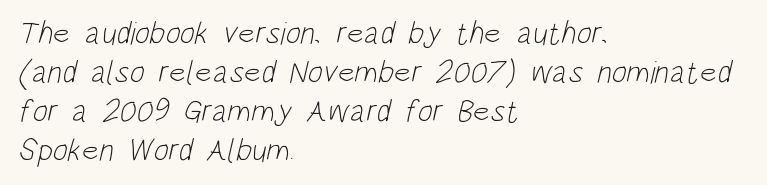
Q: Is the text bold? A: No.
Q: Is the typeface a serif or a sans-serif typeface? A: Sans-serif.
Q: Is the text underlined? A: No.
Q: How is the paragraph aligned? A: Left-aligned.
Q: Is the spacing between letters normal or unusually wide? A: Normal.
Q: Width (condensed, normal, or wide)? A: Condensed.
Q: Stroke contrast? A: Low.
Q: x-height? A: Large.
Q: Monospaced? A: No.
